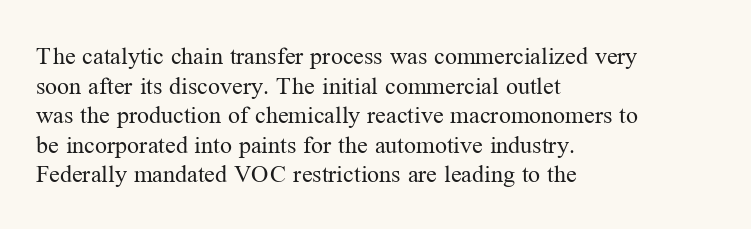
Words appear dense and cohesive because spacing is normal. Stem width sits at or under what a default text font uses. Honestly, there is no underline to notice here at all. The lettering stays uniformly vertical, giving the passage a roman look.
